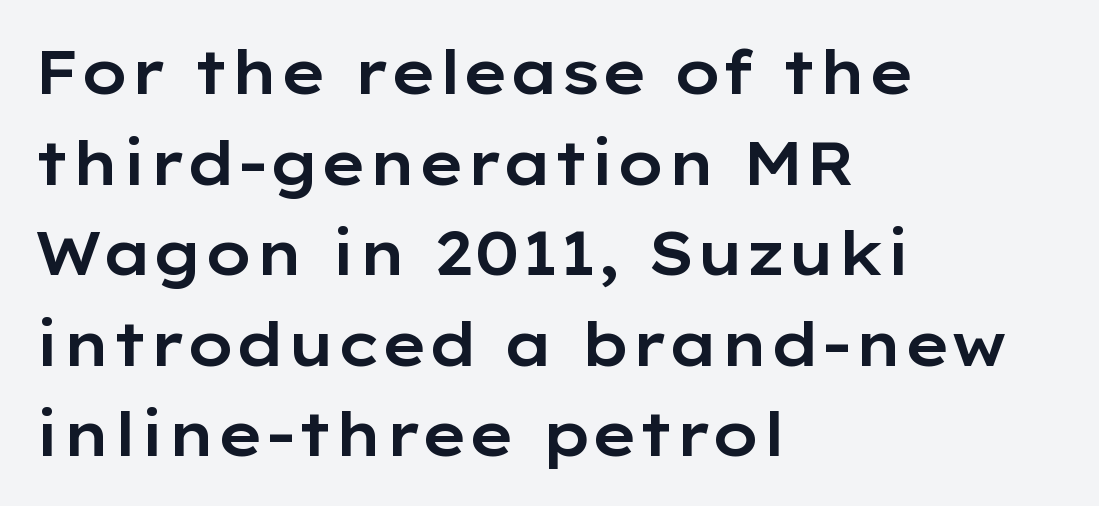
{"serif": "no", "italic": "no", "width": "wide", "stroke_contrast": "low", "x_height": "medium", "monospaced": "no", "underline": "no", "align": "left", "line_spacing": "normal", "line_spacing_ratio": 1.51, "letter_spacing": "normal", "letter_spacing_em": 0.0, "glyph_px": 60}
